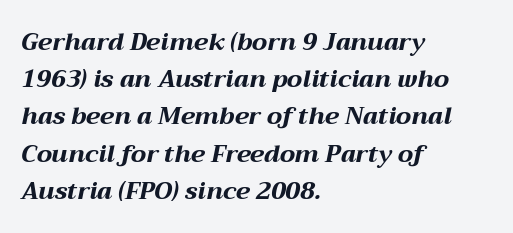
{"italic": "yes", "lean": "right", "slant_degrees": 12, "bold": "yes", "underline": "no", "align": "left", "line_spacing": "normal", "line_spacing_ratio": 1.55, "letter_spacing": "normal", "letter_spacing_em": 0.0, "glyph_px": 24}
